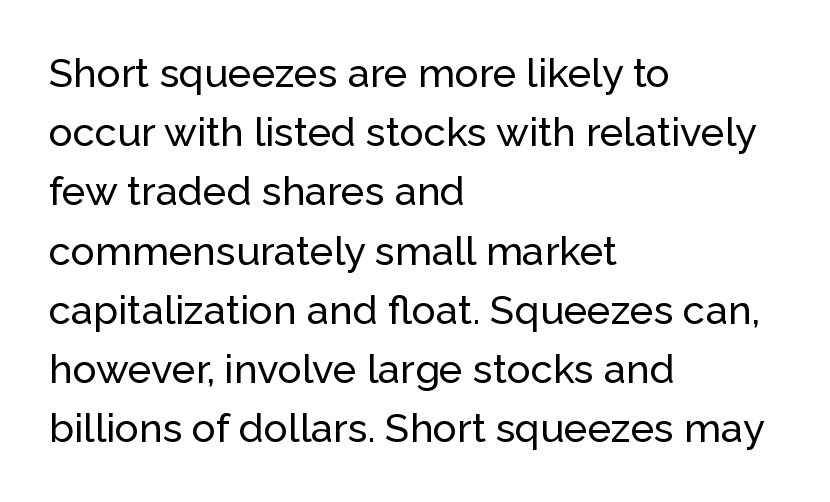
Looks like regular typesetting: each glyph gets only the width it needs. The font's upright variant was chosen for this text. In CSS terms this would be text-align: left. In terms of letterform style, serifs are entirely absent.
